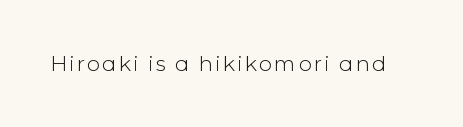
Nope, not italic — everything's standing straight. Weight: regular or lighter. This rendering features lettering with no underline.
